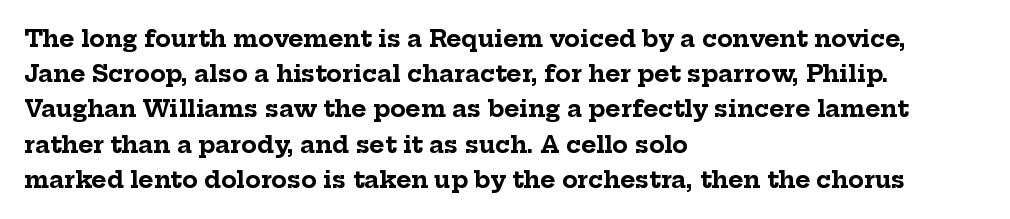
Each new line begins a customary step beneath the previous one. This rendering leaves character spacing at its baseline value. The lettering stays uniformly vertical, giving the passage a roman look. This rendering features lettering with no underline. A student would call this left alignment; a typographer would say flush left, rag right. Is the type bold? Yes — the strokes are clearly thick and heavy.
